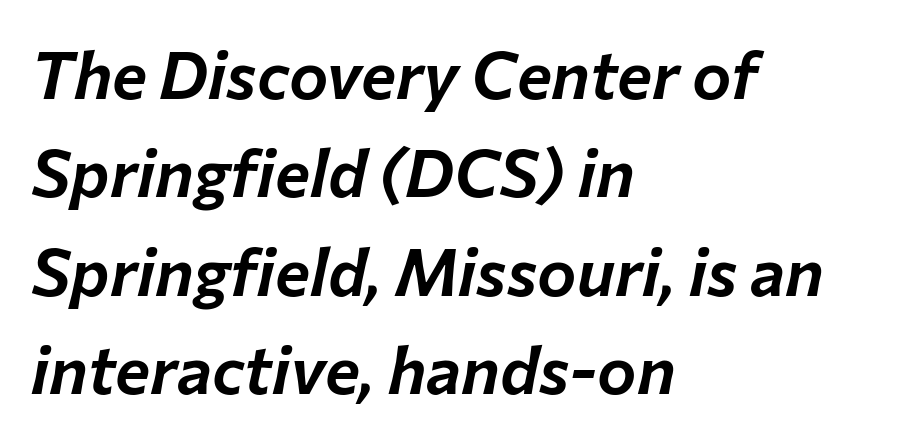
Q: Is the text italic (slanted)? A: Yes, it leans right by about 12 degrees.
Q: Is the text underlined? A: No.
Q: How is the paragraph aligned? A: Left-aligned.
Q: Is the spacing between letters normal or unusually wide? A: Normal.
Q: Is the spacing between lines tight, normal or loose? A: Normal.
Q: Width (condensed, normal, or wide)? A: Normal.
Q: Stroke contrast? A: Low.
Q: x-height? A: Medium.
Q: Monospaced? A: No.
